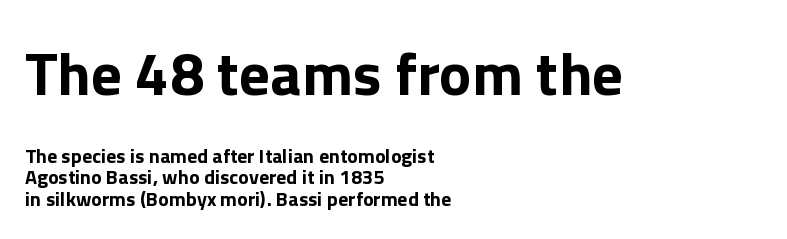
{"serif": "no", "italic": "no", "bold": "yes", "weight": "bold", "width": "normal", "x_height": "medium", "monospaced": "no", "underline": "no", "align": "left", "line_spacing": "tight", "line_spacing_ratio": 1.08, "letter_spacing": "normal", "letter_spacing_em": 0.0, "larger_block": "first", "size_ratio": 3.05, "glyph_px": 61}
